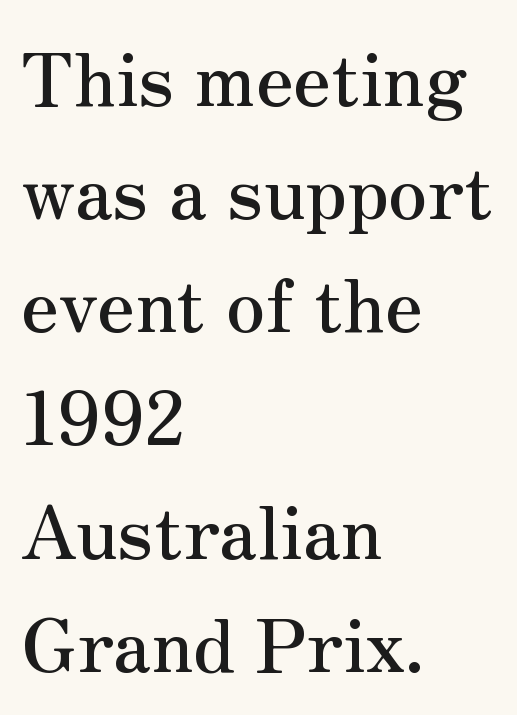
Rows of type keep a routine distance in the vertical direction. A typesetter would label this face a serif. Note the varied advance widths — an 'i' is clearly narrower than an 'm'. All the whitespace from short lines collects on the right. The line texture is even and compact thanks to regular tracking. It's the straight-up-and-down kind of type.
